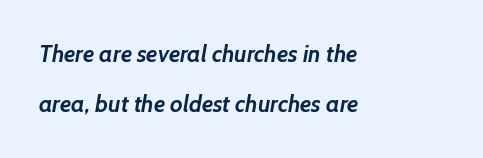
{"bold": "yes", "underline": "no", "align": "left", "line_spacing": "loose", "line_spacing_ratio": 2.19, "letter_spacing": "normal", "letter_spacing_em": 0.0, "glyph_px": 23}
